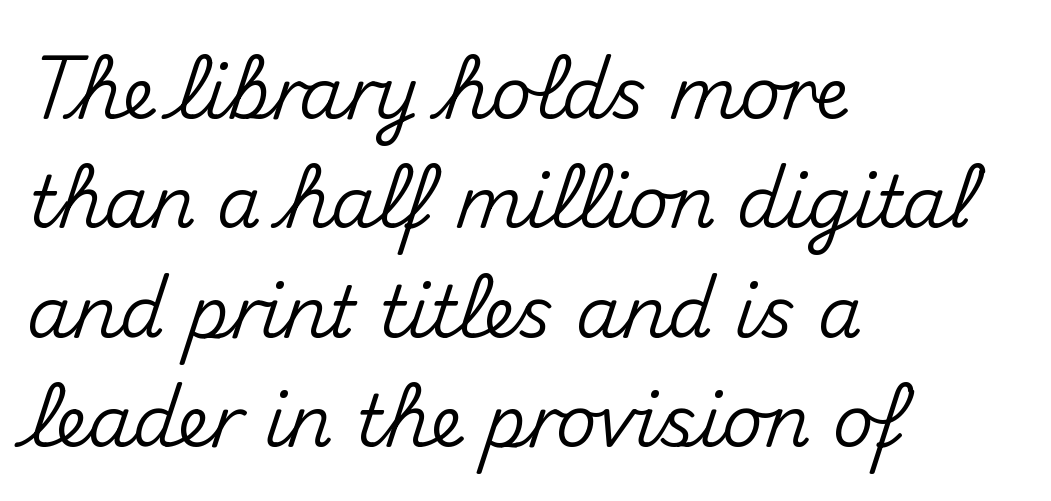
The image shows 71 px sans-serif type; set left-aligned, normal line spacing (1.54x), normal letter spacing, not underlined; medium stroke contrast and a small x-height.
